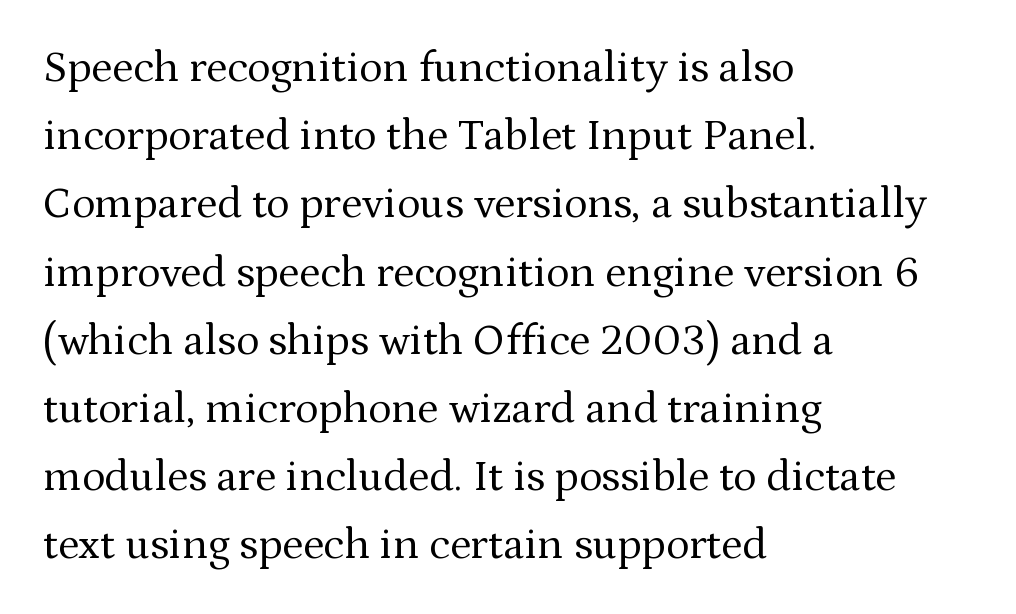
The image shows 44 px regular-weight serif type, upright; set left-aligned, normal line spacing (1.55x), normal letter spacing, not underlined; medium stroke contrast and a medium x-height.
